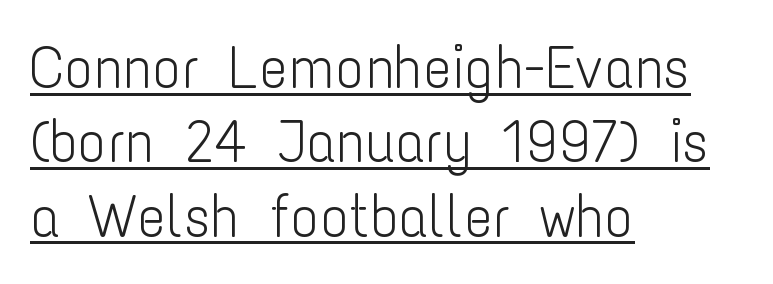
Q: Is the text bold? A: No.
Q: Is the text italic (slanted)? A: No, it is upright.
Q: Is the typeface a serif or a sans-serif typeface? A: Sans-serif.
Q: Is the text underlined? A: Yes.
Q: How is the paragraph aligned? A: Left-aligned.
Q: Is the spacing between letters normal or unusually wide? A: Normal.
Q: Width (condensed, normal, or wide)? A: Condensed.
Q: Stroke contrast? A: Low.
Q: x-height? A: Medium.
Q: Monospaced? A: No.
